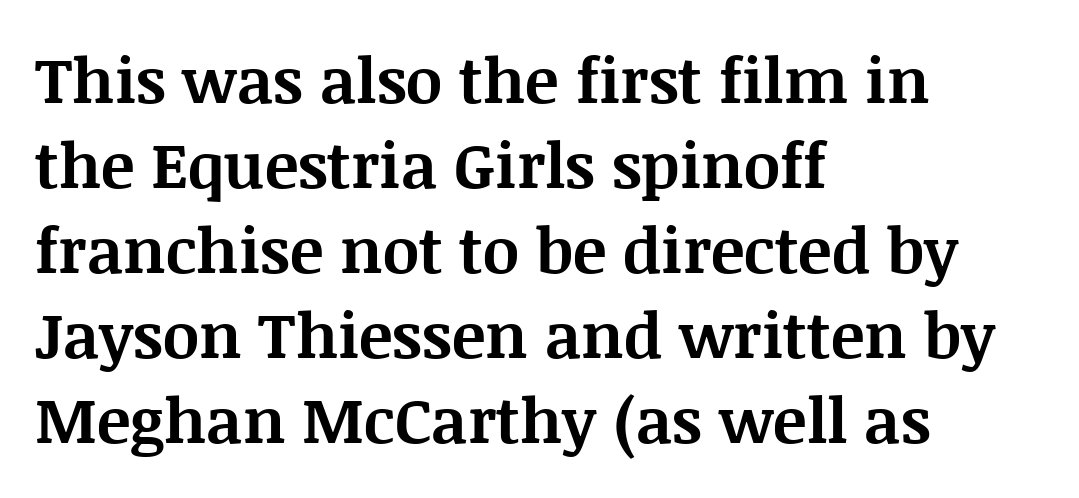
The string is rendered with underlining switched off. The line-height multiplier appears to be the usual default. The strokes are fattened all the way to bold. A student would call this left alignment; a typographer would say flush left, rag right. It's the straight-up-and-down kind of type.
